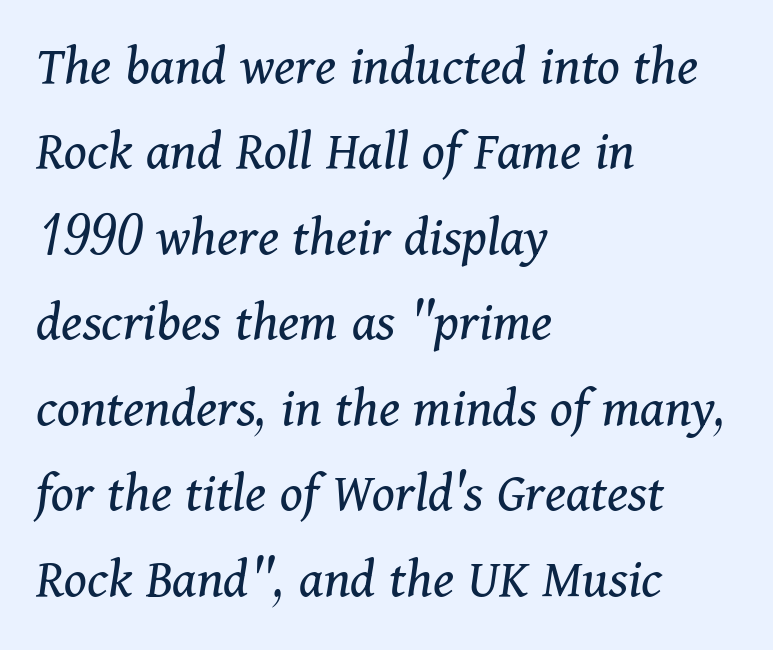
{"serif": "yes", "italic": "yes", "lean": "right", "slant_degrees": 11, "bold": "no", "weight": "regular", "width": "normal", "stroke_contrast": "medium", "x_height": "medium", "monospaced": "no", "underline": "no", "align": "left", "line_spacing": "normal", "line_spacing_ratio": 1.5, "letter_spacing": "normal", "letter_spacing_em": 0.0, "glyph_px": 57}
